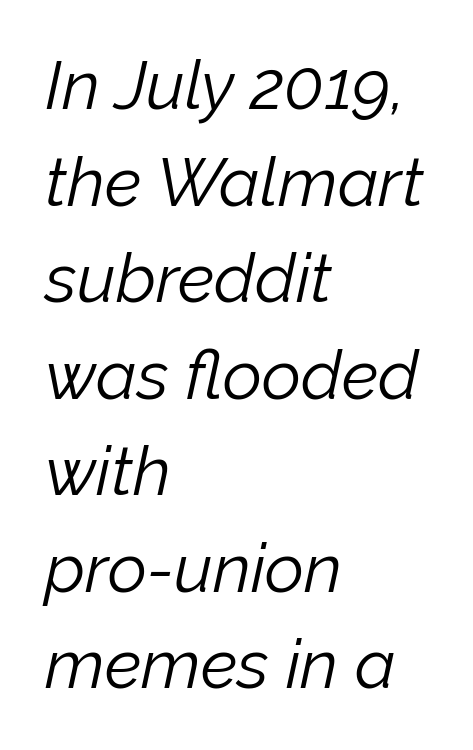
The image shows 68 px light type, italic (leaning right); set left-aligned, normal line spacing (1.42x), normal letter spacing, not underlined; low stroke contrast and a medium x-height.
